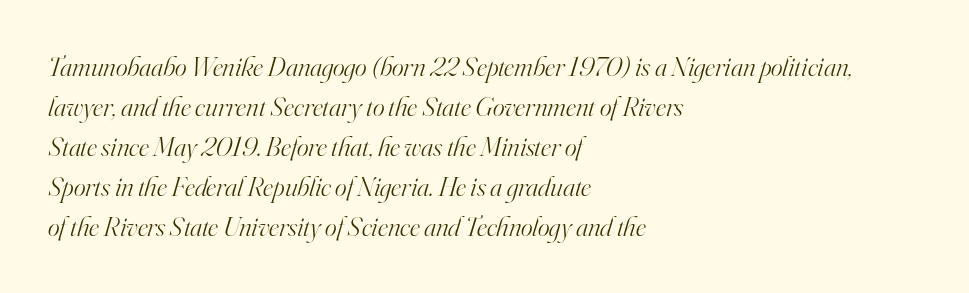
These lines are rendered in a variable-pitch font. Stems and bowls with no extra thickness — not bold. What kind of face is this? One with serifs. Words float on clear page, feet unadorned. If you drew a ruler down the left edge, every line would touch it. Designer's note — italics engaged.
